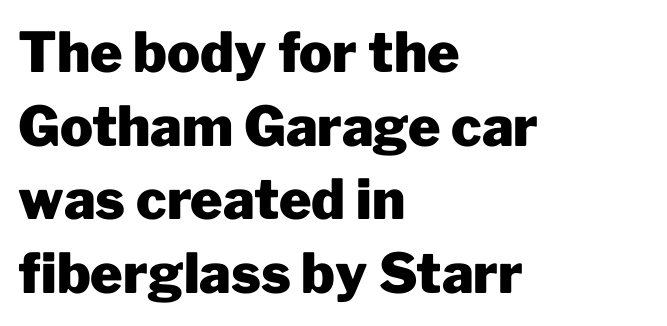
Q: Is the text bold? A: Yes.
Q: Is the text italic (slanted)? A: No, it is upright.
Q: Is the typeface a serif or a sans-serif typeface? A: Sans-serif.
Q: Is the text underlined? A: No.
Q: How is the paragraph aligned? A: Left-aligned.
Q: Is the spacing between letters normal or unusually wide? A: Normal.
Q: Is the spacing between lines tight, normal or loose? A: Normal.
Q: Width (condensed, normal, or wide)? A: Normal.
Q: Stroke contrast? A: Low.
Q: x-height? A: Medium.
Q: Monospaced? A: No.
